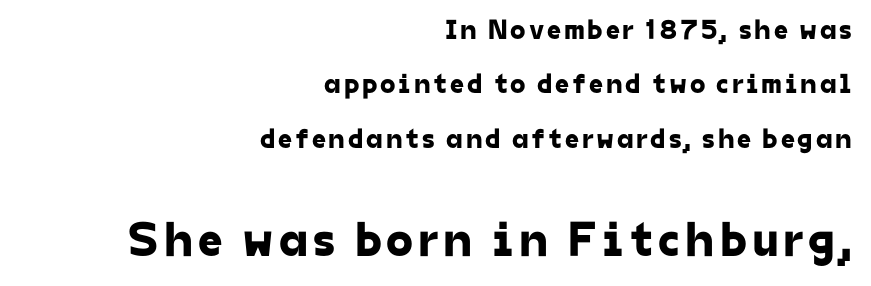
{"serif": "no", "width": "normal", "stroke_contrast": "low", "x_height": "medium", "monospaced": "no", "underline": "no", "align": "right", "line_spacing": "loose", "line_spacing_ratio": 1.94, "larger_block": "second", "size_ratio": 1.75, "glyph_px": 49}
